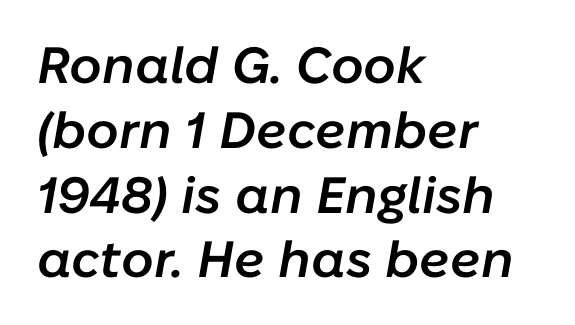
Q: Is the text bold? A: Semi-bold.
Q: Is the text italic (slanted)? A: Yes, it leans right by about 10 degrees.
Q: Is the text underlined? A: No.
Q: How is the paragraph aligned? A: Left-aligned.
Q: Is the spacing between letters normal or unusually wide? A: Normal.
Q: Is the spacing between lines tight, normal or loose? A: Normal.
Q: Width (condensed, normal, or wide)? A: Normal.
Q: Stroke contrast? A: Low.
Q: x-height? A: Medium.
Q: Monospaced? A: No.
